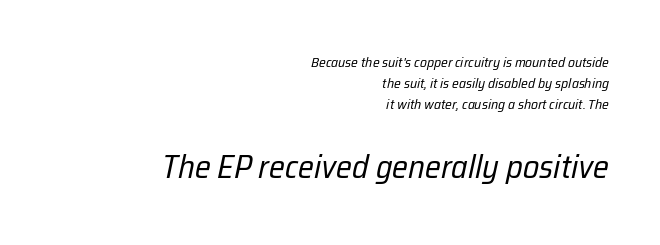
Between one letter and the next there's only the usual sliver of space. Reading top to bottom, the characters get bigger at the block break. Letters rest on an invisible, unmarked baseline. Is the type heavy? It reads as light-to-regular instead. Slanted lettering throughout.
